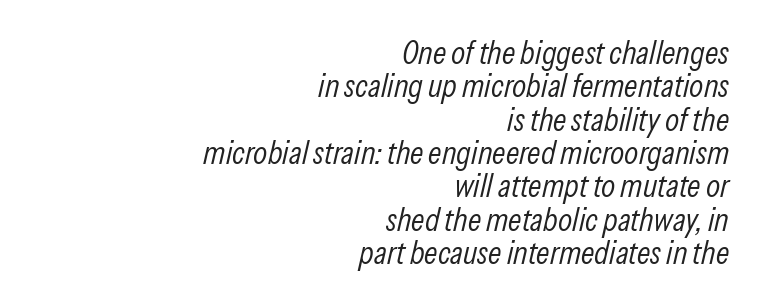
{"italic": "yes", "lean": "right", "slant_degrees": 13, "bold": "no", "weight": "light", "width": "condensed", "stroke_contrast": "low", "x_height": "medium", "monospaced": "no", "underline": "no", "align": "right", "line_spacing": "tight", "line_spacing_ratio": 1.01, "letter_spacing": "normal", "letter_spacing_em": 0.0, "glyph_px": 33}
